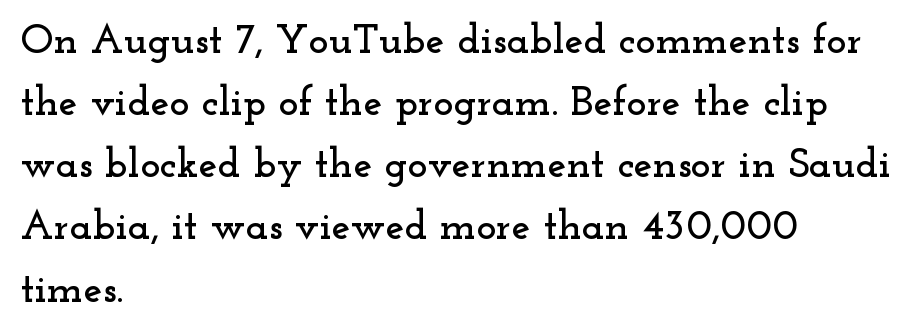
Italic? Not at all — the glyphs are vertical. Nobody drew a line under any word here. This rendering employs a face with finishing strokes, i.e., a serif. The face used here is rendered with its standard letterfit.
